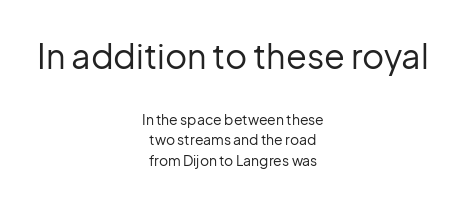
Q: Is the text bold? A: No.
Q: Is the text italic (slanted)? A: No, it is upright.
Q: Is the typeface a serif or a sans-serif typeface? A: Sans-serif.
Q: Is the text underlined? A: No.
Q: How is the paragraph aligned? A: Centered.
Q: Is the spacing between letters normal or unusually wide? A: Normal.
Q: Is the spacing between lines tight, normal or loose? A: Normal.
Q: Which block of text is set in a larger size, the first (top) or the second (bottom)? A: The first (top) one.
Q: Width (condensed, normal, or wide)? A: Normal.
Q: Stroke contrast? A: Low.
Q: x-height? A: Medium.
Q: Monospaced? A: No.
